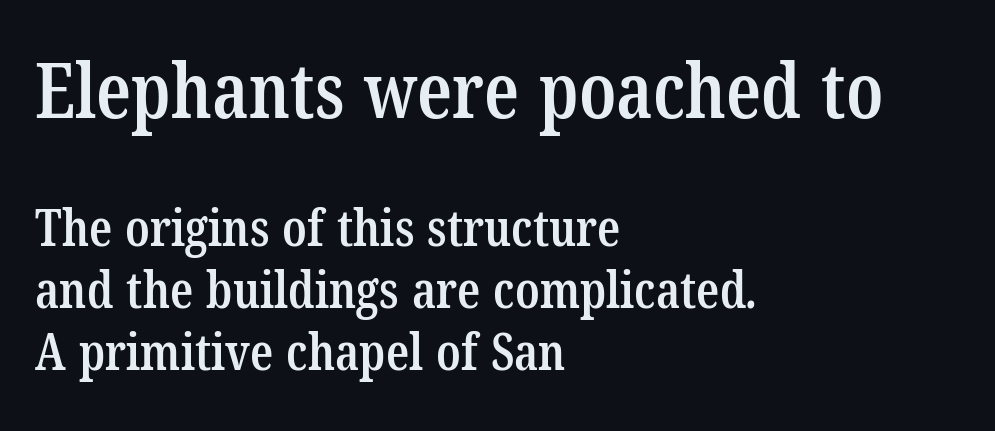
{"serif": "yes", "bold": "semi", "weight": "semibold", "width": "condensed", "stroke_contrast": "low", "x_height": "medium", "monospaced": "no", "underline": "no", "align": "left", "line_spacing_ratio": 1.22, "letter_spacing": "normal", "letter_spacing_em": 0.0, "larger_block": "first", "size_ratio": 1.51, "glyph_px": 77}
